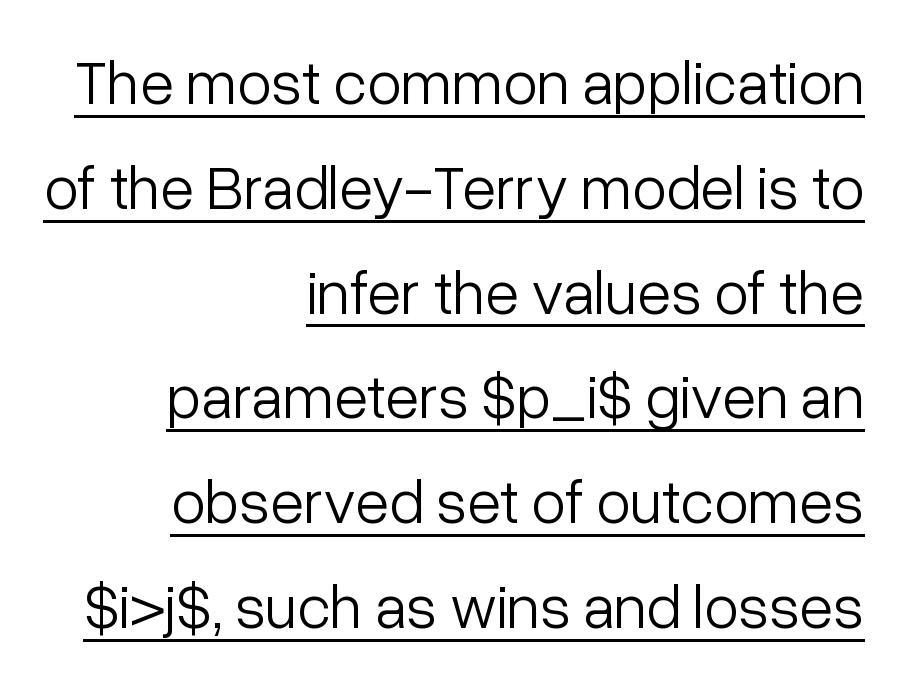
Q: Is the text bold? A: No.
Q: Is the text italic (slanted)? A: No, it is upright.
Q: Is the typeface a serif or a sans-serif typeface? A: Sans-serif.
Q: Is the text underlined? A: Yes.
Q: How is the paragraph aligned? A: Right-aligned.
Q: Is the spacing between letters normal or unusually wide? A: Normal.
Q: Is the spacing between lines tight, normal or loose? A: Normal.
Q: Width (condensed, normal, or wide)? A: Normal.
Q: Stroke contrast? A: Low.
Q: x-height? A: Medium.
Q: Monospaced? A: No.
